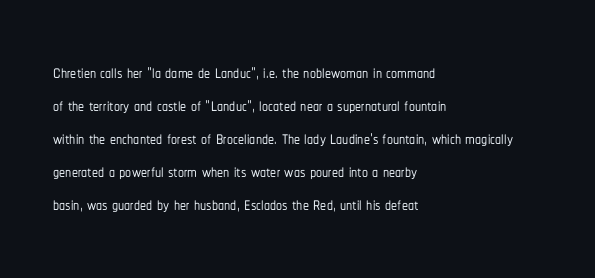
The image shows 24 px text type, upright; set left-aligned, normal line spacing (1.37x), normal letter spacing, not underlined.
